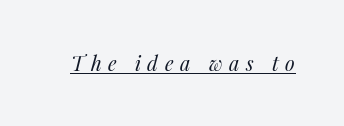
Q: Is the text bold? A: No.
Q: Is the text italic (slanted)? A: Yes, it leans right by about 14 degrees.
Q: Is the text underlined? A: Yes.
Q: Is the spacing between letters normal or unusually wide? A: Unusually wide.
